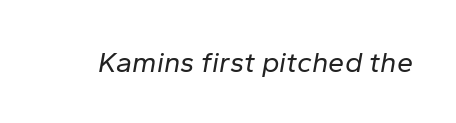
Q: Is the text bold? A: No.
Q: Is the text italic (slanted)? A: Yes, it leans right by about 10 degrees.
Q: Is the text underlined? A: No.
Q: Is the spacing between letters normal or unusually wide? A: Normal.
Q: Width (condensed, normal, or wide)? A: Normal.
Q: Stroke contrast? A: Low.
Q: x-height? A: Medium.
Q: Monospaced? A: No.
